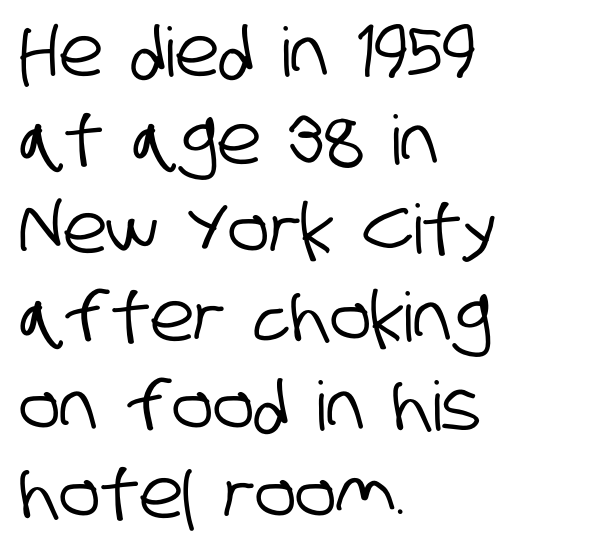
Q: Is the typeface a serif or a sans-serif typeface? A: Sans-serif.
Q: Is the text underlined? A: No.
Q: How is the paragraph aligned? A: Left-aligned.
Q: Is the spacing between letters normal or unusually wide? A: Normal.
Q: Is the spacing between lines tight, normal or loose? A: Normal.
Q: Width (condensed, normal, or wide)? A: Condensed.
Q: Stroke contrast? A: Low.
Q: x-height? A: Large.
Q: Monospaced? A: No.
